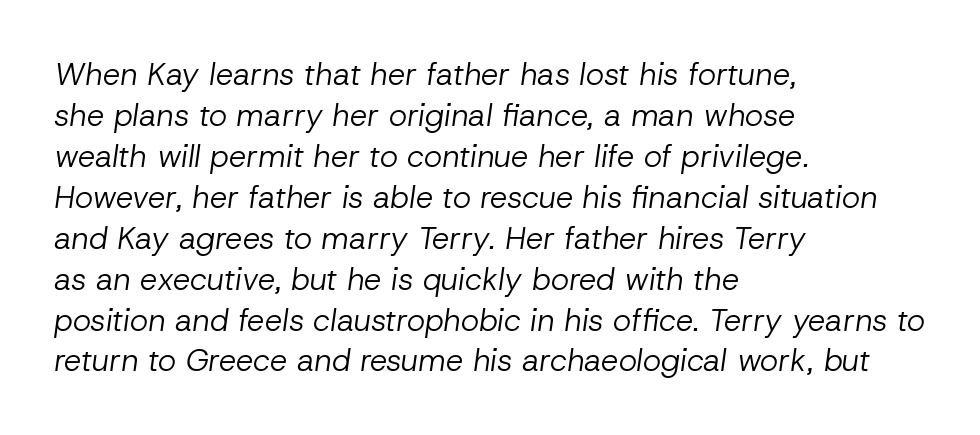
Every row of glyphs begins at an identical x-position on the left. Looks like regular typesetting: each glyph gets only the width it needs. How would I describe the line gaps? Plain and ordinary. Standard letterfit; no display-style spreading of the glyphs.
